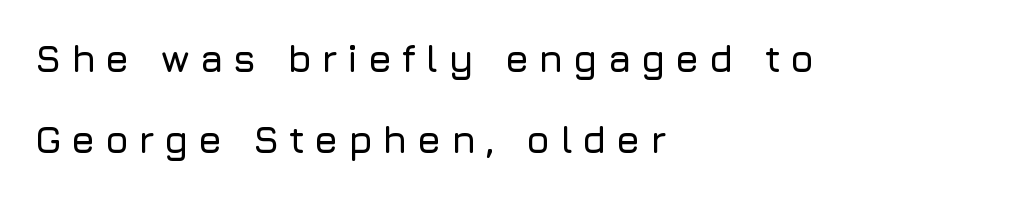
Think of a printed novel: that variable character pitch is what you see here. Unmarked baselines from the first word to the last. Line spacing here is loose. Nothing sits at the stroke ends, so this counts as sans-serif.
